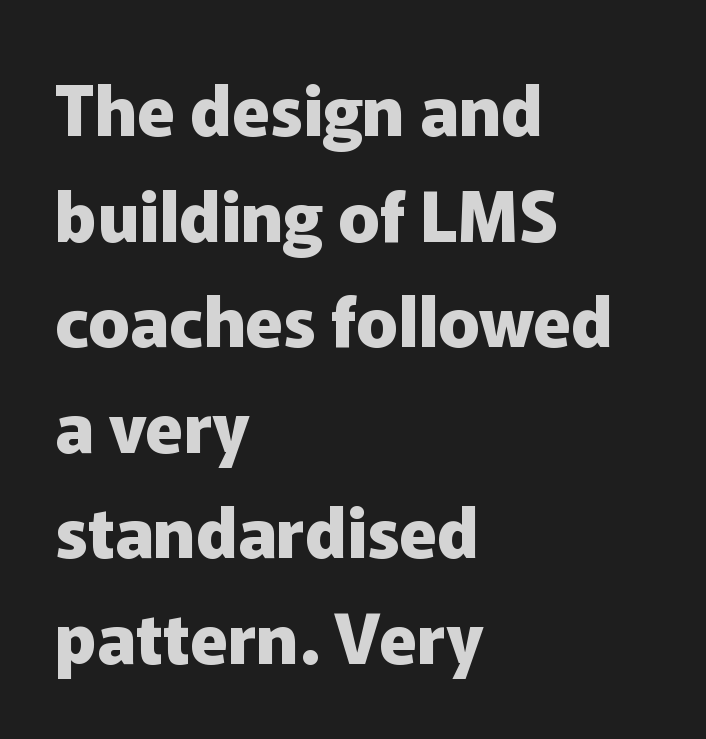
Horizontally, the lines are justified to the leading edge only. The face used here has the dense, thick strokes of a bold. Looks like regular typesetting: each glyph gets only the width it needs. A typesetter would label this face a sans. Between one letter and the next there's only the usual sliver of space.
